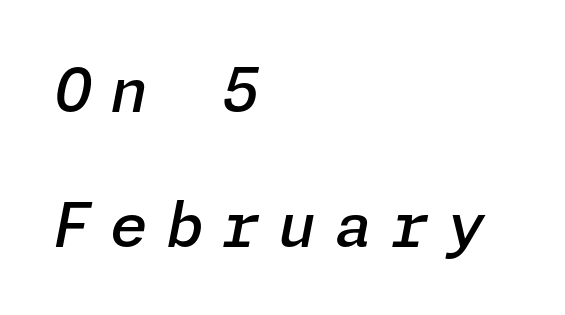
The image shows 61 px semibold type, italic (leaning right); set left-aligned, loose line spacing (2.22x), unusually wide letter spacing (+0.3 em), not underlined; low stroke contrast and a medium x-height.
